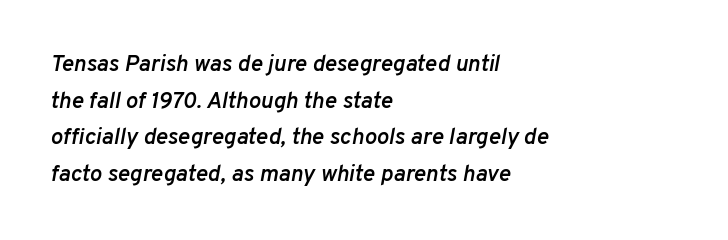
Q: Is the text bold? A: Semi-bold.
Q: Is the text italic (slanted)? A: Yes, it leans right by about 10 degrees.
Q: Is the text underlined? A: No.
Q: How is the paragraph aligned? A: Left-aligned.
Q: Is the spacing between letters normal or unusually wide? A: Normal.
Q: Is the spacing between lines tight, normal or loose? A: Normal.
